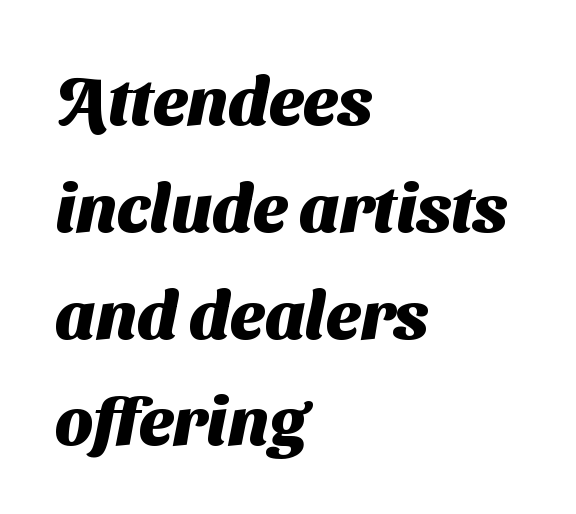
The image shows 68 px heavy sans-serif type; set left-aligned, normal line spacing (1.57x), normal letter spacing, not underlined; medium stroke contrast and a medium x-height.
